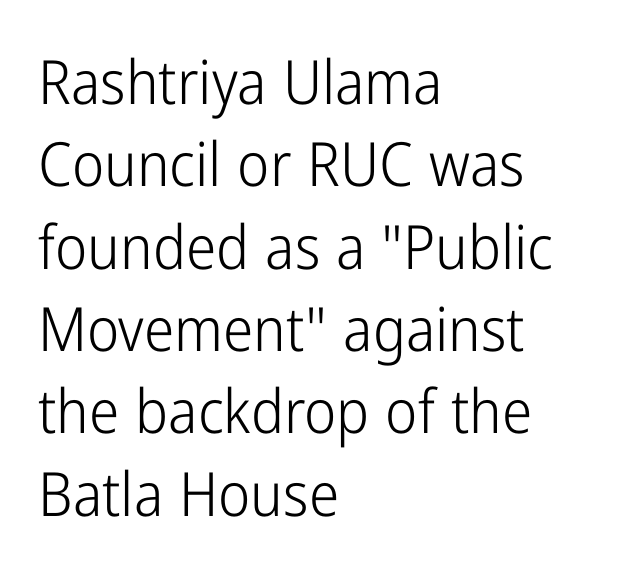
Q: Is the text bold? A: No.
Q: Is the text italic (slanted)? A: No, it is upright.
Q: Is the typeface a serif or a sans-serif typeface? A: Sans-serif.
Q: Is the text underlined? A: No.
Q: How is the paragraph aligned? A: Left-aligned.
Q: Is the spacing between letters normal or unusually wide? A: Normal.
Q: Is the spacing between lines tight, normal or loose? A: Normal.
Q: Width (condensed, normal, or wide)? A: Condensed.
Q: Stroke contrast? A: Low.
Q: x-height? A: Medium.
Q: Monospaced? A: No.
